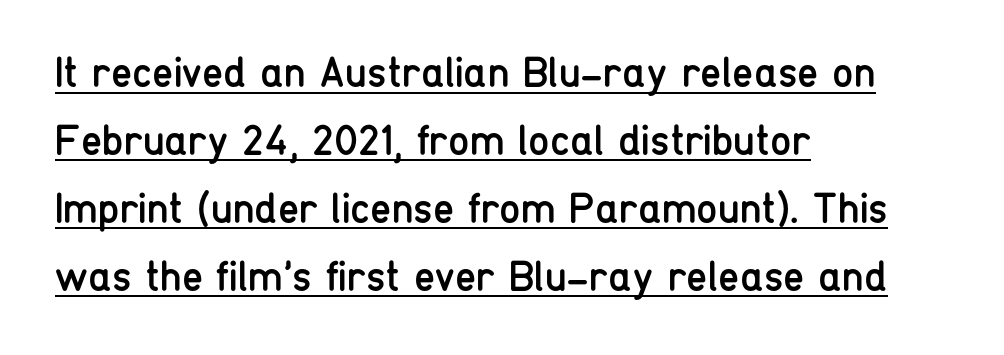
Is this a sans? Yes — the strokes have no serifs. Decoration check: the copy is underlined. How are the letters spaced? Ordinarily, with no added tracking. Rendered with straight, roman letterforms. Is this a fixed-width face? No — the glyphs have proportional, varying widths. Vertical spacing — default.
